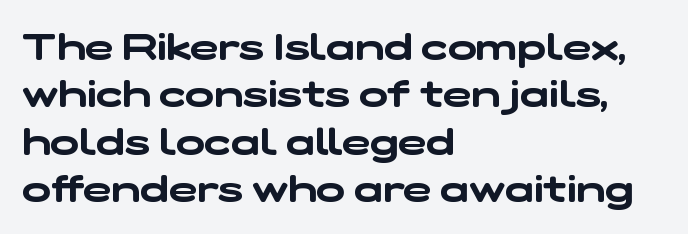
Q: Is the typeface a serif or a sans-serif typeface? A: Sans-serif.
Q: Is the text underlined? A: No.
Q: How is the paragraph aligned? A: Left-aligned.
Q: Is the spacing between letters normal or unusually wide? A: Normal.
Q: Is the spacing between lines tight, normal or loose? A: Normal.
Q: Width (condensed, normal, or wide)? A: Wide.
Q: Stroke contrast? A: Low.
Q: x-height? A: Medium.
Q: Monospaced? A: No.
